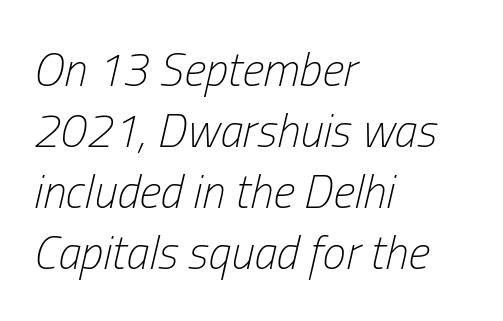
{"italic": "yes", "lean": "right", "slant_degrees": 13, "bold": "no", "weight": "light", "width": "condensed", "stroke_contrast": "low", "x_height": "medium", "monospaced": "no", "underline": "no", "align": "left", "line_spacing": "normal", "line_spacing_ratio": 1.3, "letter_spacing": "normal", "letter_spacing_em": 0.0, "glyph_px": 47}
